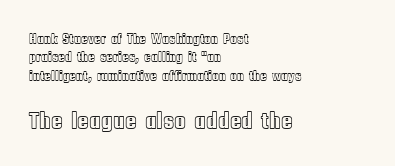
Q: Is the text italic (slanted)? A: No, it is upright.
Q: Is the text underlined? A: No.
Q: How is the paragraph aligned? A: Left-aligned.
Q: Is the spacing between letters normal or unusually wide? A: Normal.
Q: Is the spacing between lines tight, normal or loose? A: Normal.
Q: Which block of text is set in a larger size, the first (top) or the second (bottom)? A: The second (bottom) one.
